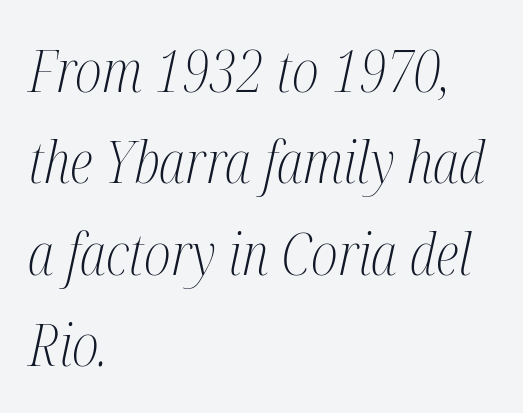
Nobody drew a line under any word here. These glyphs show unthickened strokes, regular width or finer. Vertically, the passage feels balanced, rows spaced as you'd expect. Do the characters align in a grid? No, the font is proportional. Is the block centered? No — it sits flush against the left margin. Yep, those are serifs on the letters.
